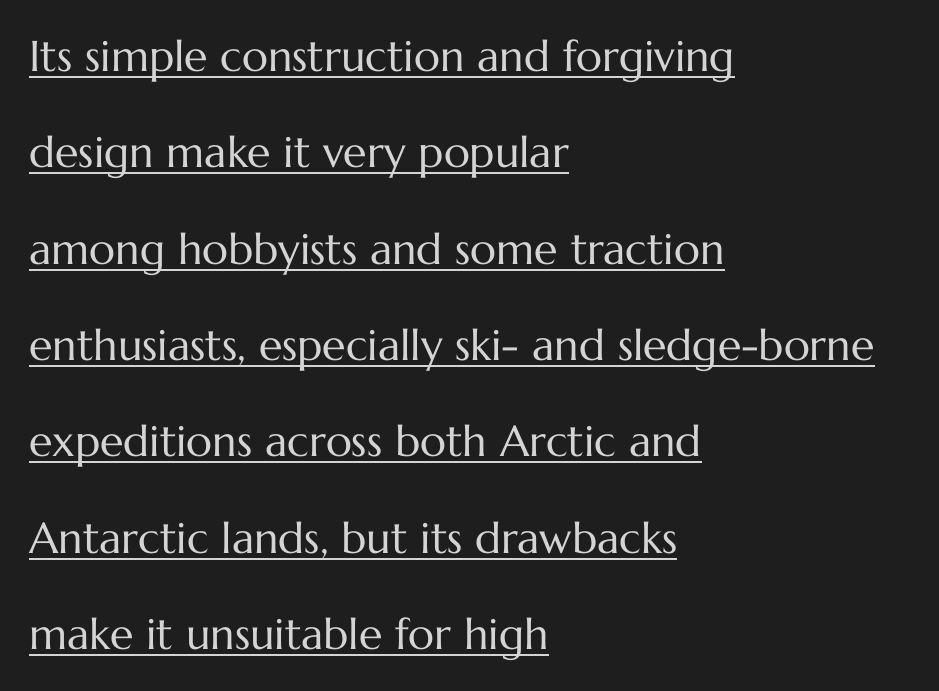
The lettering is marked with a stroke running underneath it. A typesetter would call this leading open, well beyond the default. No italicization has been applied; the sample stays upright. Character widths vary here, with narrow letters taking less room than wide ones. Letters have the restrained weight of plain body copy at most. Each line starts at the same left margin while the right side varies.
